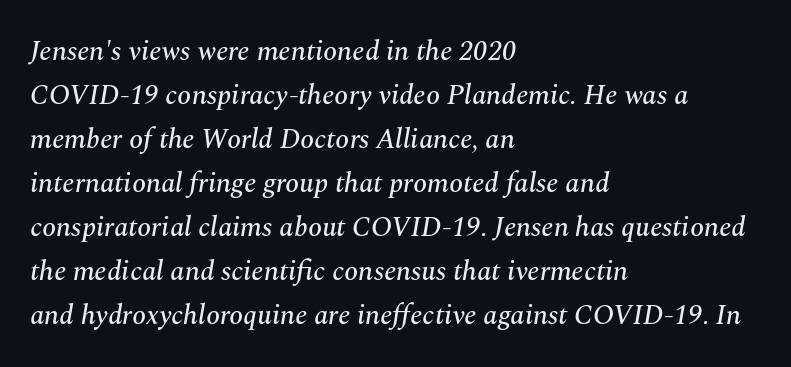
{"serif": "yes", "italic": "yes", "lean": "right", "slant_degrees": 10, "width": "normal", "stroke_contrast": "medium", "x_height": "medium", "monospaced": "no", "underline": "no", "align": "left", "line_spacing": "normal", "line_spacing_ratio": 1.57, "letter_spacing": "normal", "letter_spacing_em": 0.0, "glyph_px": 28}
